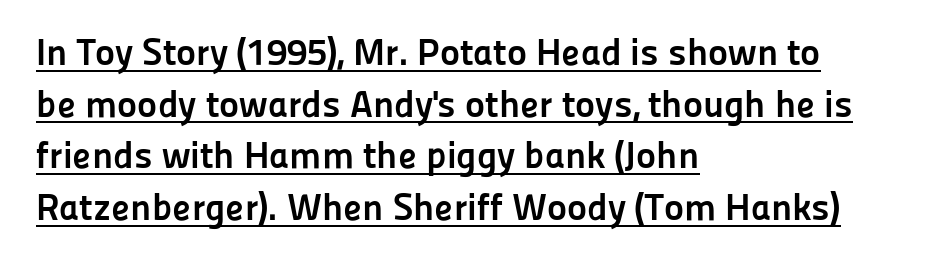
The image shows 38 px semibold sans-serif type, upright; set left-aligned, normal line spacing (1.36x), normal letter spacing, underlined; low stroke contrast and a medium x-height.
